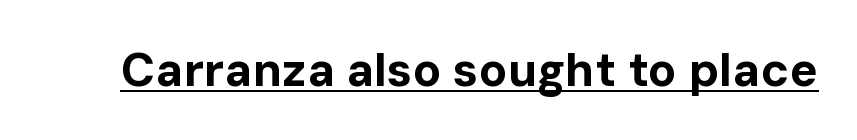
{"serif": "no", "italic": "no", "bold": "yes", "weight": "bold", "width": "normal", "stroke_contrast": "low", "x_height": "medium", "monospaced": "no", "underline": "yes", "letter_spacing": "normal", "letter_spacing_em": 0.0, "glyph_px": 47}
